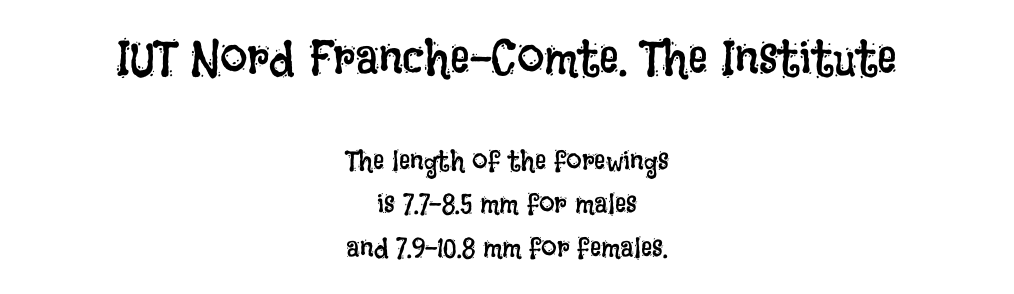
Stroke mass is kept to a normal reading level or below. This sample has the flowing, uneven cadence of proportional lettering. Here the first block reads like a headline and the second like body copy. Does the leading feel generous? No, just average. In CSS terms this would be text-align: center. Each word holds together tightly as a unit, with standard inter-letter gaps.
